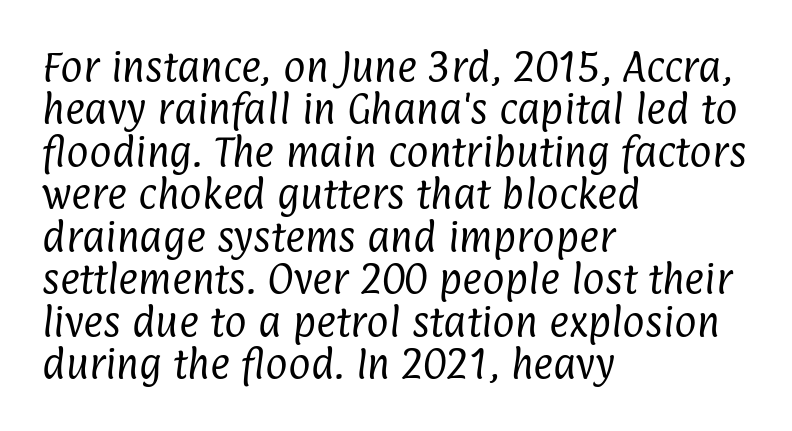
Successive baselines arrive at the customary interval. Is the type heavy? It reads as light-to-regular instead. The setting favours the left margin, as ordinary paragraphs usually do. This rendering employs a face without finishing strokes, i.e., a sans-serif.
